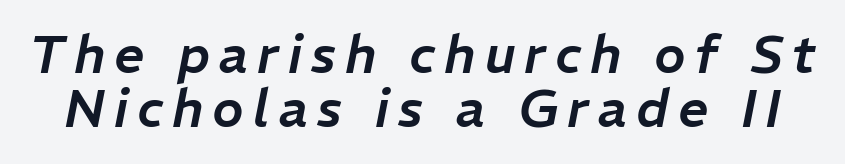
{"italic": "yes", "lean": "right", "slant_degrees": 11, "width": "normal", "stroke_contrast": "low", "x_height": "medium", "monospaced": "no", "underline": "no", "line_spacing": "tight", "line_spacing_ratio": 1.02, "glyph_px": 53}
